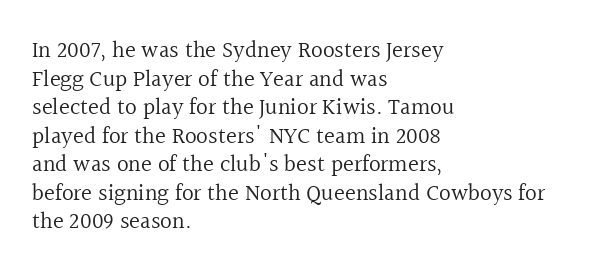
Beneath every word, the page is bare. On a weight scale, this lands at 450 or below. Look at the tracking — it's just the regular setting, nothing added. The typesetter chose a ragged-right arrangement here. Upright lettering throughout.
